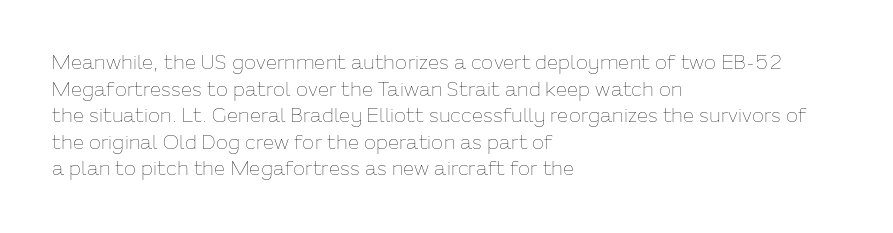
Q: Is the text bold? A: No.
Q: Is the text italic (slanted)? A: No, it is upright.
Q: Is the text underlined? A: No.
Q: How is the paragraph aligned? A: Left-aligned.
Q: Is the spacing between letters normal or unusually wide? A: Normal.
Q: Is the spacing between lines tight, normal or loose? A: Normal.
